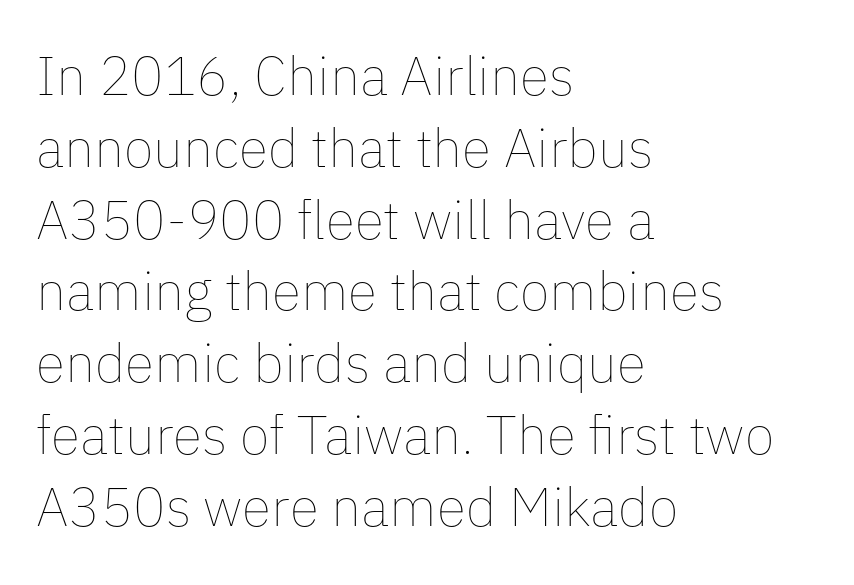
Q: Is the text bold? A: No.
Q: Is the text italic (slanted)? A: No, it is upright.
Q: Is the text underlined? A: No.
Q: How is the paragraph aligned? A: Left-aligned.
Q: Is the spacing between letters normal or unusually wide? A: Normal.
Q: Is the spacing between lines tight, normal or loose? A: Normal.
Q: Width (condensed, normal, or wide)? A: Normal.
Q: Stroke contrast? A: Low.
Q: x-height? A: Medium.
Q: Monospaced? A: No.
